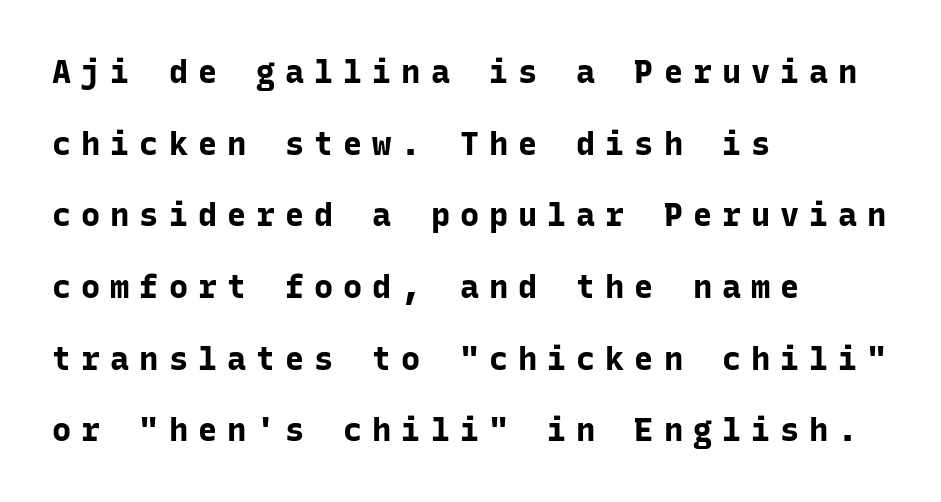
Q: Is the text bold? A: Yes.
Q: Is the text italic (slanted)? A: No, it is upright.
Q: Is the typeface a serif or a sans-serif typeface? A: Sans-serif.
Q: Is the text underlined? A: No.
Q: How is the paragraph aligned? A: Left-aligned.
Q: Is the spacing between letters normal or unusually wide? A: Unusually wide.
Q: Is the spacing between lines tight, normal or loose? A: Loose.
Q: Width (condensed, normal, or wide)? A: Normal.
Q: Stroke contrast? A: Low.
Q: x-height? A: Medium.
Q: Monospaced? A: Yes.
